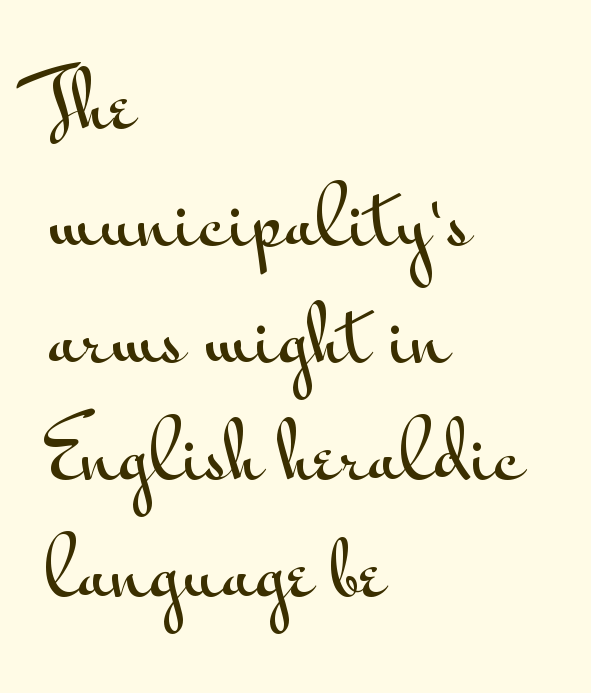
Q: Is the text italic (slanted)? A: Yes.
Q: Is the typeface a serif or a sans-serif typeface? A: Sans-serif.
Q: Is the text underlined? A: No.
Q: How is the paragraph aligned? A: Left-aligned.
Q: Is the spacing between letters normal or unusually wide? A: Normal.
Q: Is the spacing between lines tight, normal or loose? A: Normal.
Q: Width (condensed, normal, or wide)? A: Wide.
Q: Stroke contrast? A: Medium.
Q: x-height? A: Small.
Q: Monospaced? A: No.
